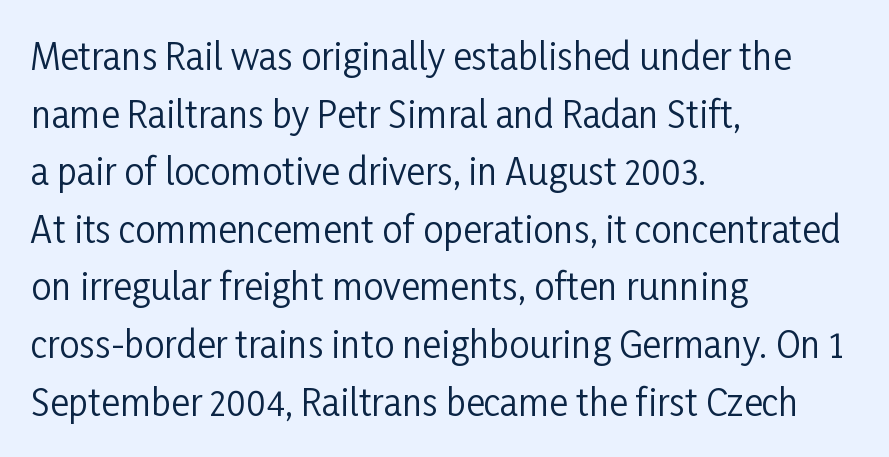
The image shows 36 px regular-weight, condensed sans-serif type, upright; set left-aligned, normal line spacing (1.6x), normal letter spacing, not underlined; low stroke contrast and a medium x-height.
